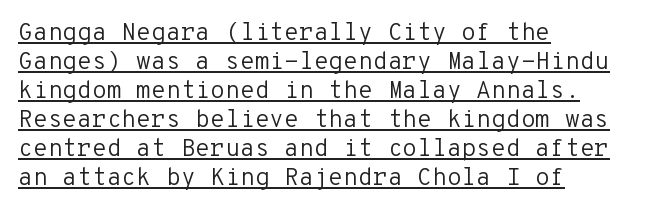
{"italic": "no", "bold": "no", "underline": "yes", "align": "left", "line_spacing_ratio": 1.21, "letter_spacing": "normal", "letter_spacing_em": 0.0, "glyph_px": 24}
